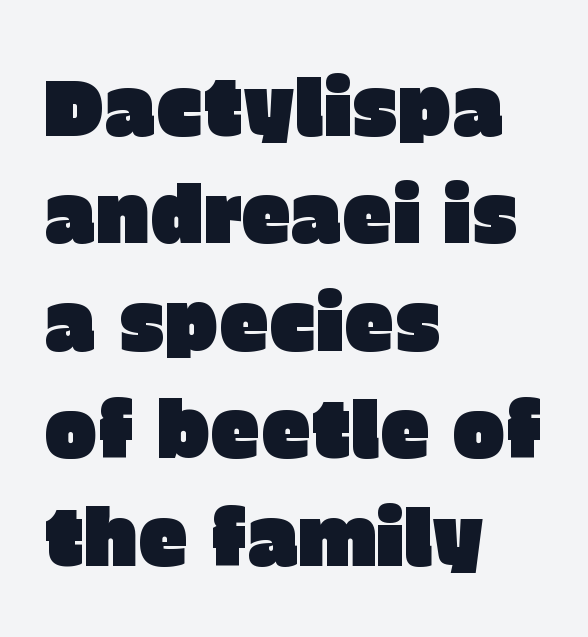
Q: Is the text italic (slanted)? A: No, it is upright.
Q: Is the typeface a serif or a sans-serif typeface? A: Sans-serif.
Q: Is the text underlined? A: No.
Q: How is the paragraph aligned? A: Left-aligned.
Q: Is the spacing between letters normal or unusually wide? A: Normal.
Q: Is the spacing between lines tight, normal or loose? A: Normal.
Q: Width (condensed, normal, or wide)? A: Normal.
Q: Stroke contrast? A: Low.
Q: x-height? A: Large.
Q: Monospaced? A: No.
